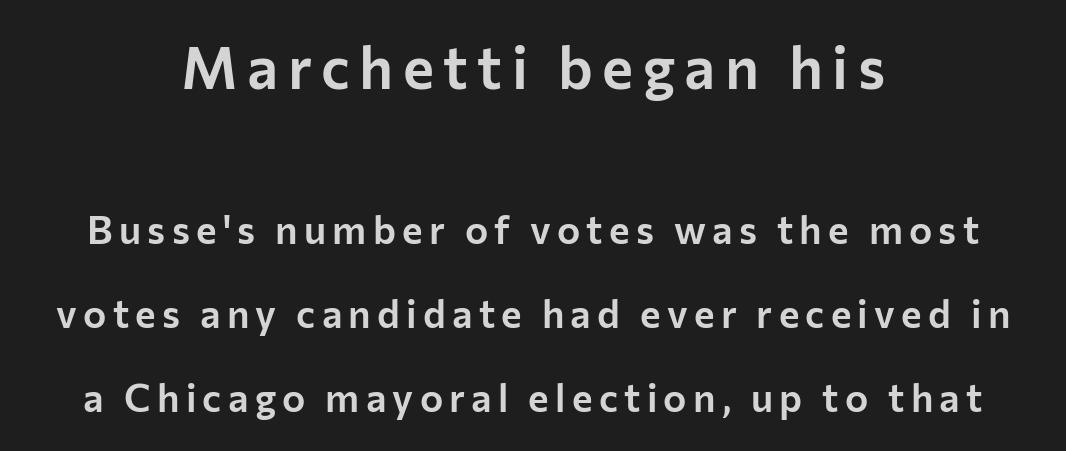
Q: Is the text italic (slanted)? A: No, it is upright.
Q: Is the typeface a serif or a sans-serif typeface? A: Sans-serif.
Q: Is the text underlined? A: No.
Q: How is the paragraph aligned? A: Centered.
Q: Is the spacing between lines tight, normal or loose? A: Loose.
Q: Which block of text is set in a larger size, the first (top) or the second (bottom)? A: The first (top) one.
Q: Width (condensed, normal, or wide)? A: Normal.
Q: Stroke contrast? A: Low.
Q: x-height? A: Medium.
Q: Monospaced? A: No.
